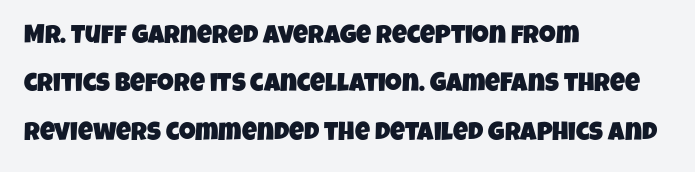
The image shows 26 px text type; set left-aligned, line spacing 1.86x, normal letter spacing, not underlined.
